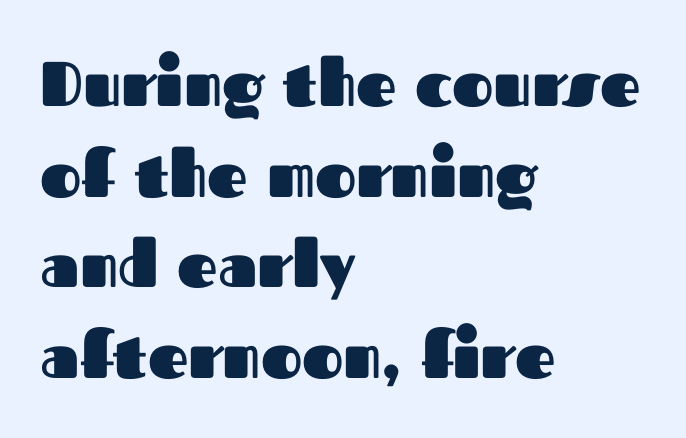
Q: Is the text bold? A: Yes.
Q: Is the text italic (slanted)? A: No, it is upright.
Q: Is the typeface a serif or a sans-serif typeface? A: Sans-serif.
Q: Is the text underlined? A: No.
Q: How is the paragraph aligned? A: Left-aligned.
Q: Is the spacing between letters normal or unusually wide? A: Normal.
Q: Is the spacing between lines tight, normal or loose? A: Normal.
Q: Width (condensed, normal, or wide)? A: Normal.
Q: Stroke contrast? A: Medium.
Q: x-height? A: Medium.
Q: Monospaced? A: No.
